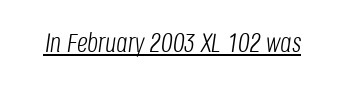
The image shows 27 px text type, italic (leaning right); set normal letter spacing, underlined.
